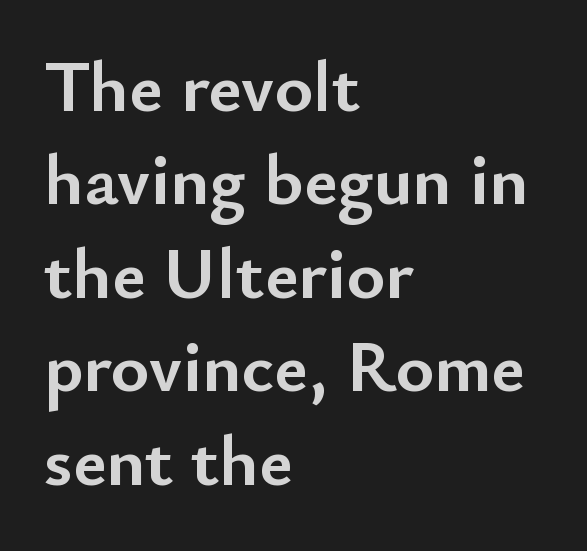
Q: Is the text bold? A: Yes.
Q: Is the text italic (slanted)? A: No, it is upright.
Q: Is the typeface a serif or a sans-serif typeface? A: Sans-serif.
Q: Is the text underlined? A: No.
Q: How is the paragraph aligned? A: Left-aligned.
Q: Is the spacing between letters normal or unusually wide? A: Normal.
Q: Is the spacing between lines tight, normal or loose? A: Normal.
Q: Width (condensed, normal, or wide)? A: Normal.
Q: Stroke contrast? A: Low.
Q: x-height? A: Small.
Q: Monospaced? A: No.
